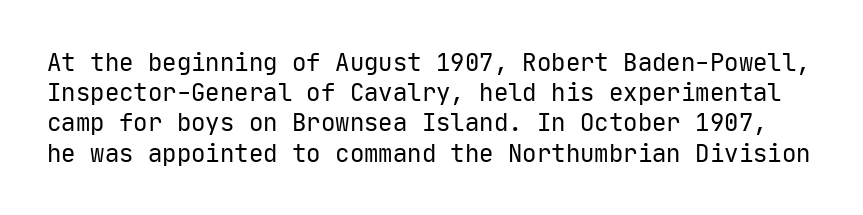
{"italic": "no", "bold": "no", "underline": "no", "line_spacing": "normal", "line_spacing_ratio": 1.26, "letter_spacing": "normal", "letter_spacing_em": 0.0, "glyph_px": 24}
